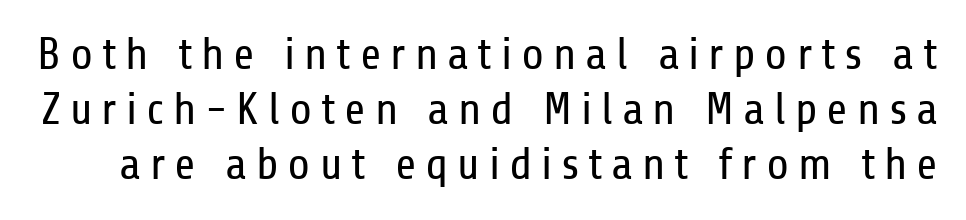
Q: Is the text bold? A: No.
Q: Is the text italic (slanted)? A: No, it is upright.
Q: Is the typeface a serif or a sans-serif typeface? A: Sans-serif.
Q: Is the text underlined? A: No.
Q: Width (condensed, normal, or wide)? A: Condensed.
Q: Stroke contrast? A: Low.
Q: x-height? A: Medium.
Q: Monospaced? A: No.
